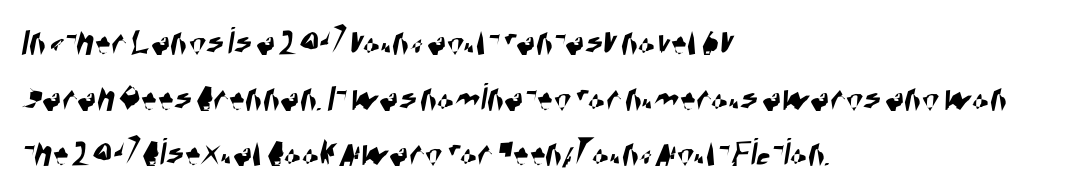
{"serif": "no", "width": "condensed", "stroke_contrast": "high", "x_height": "large", "monospaced": "no", "underline": "no", "align": "left", "line_spacing": "normal", "line_spacing_ratio": 1.39, "letter_spacing": "normal", "letter_spacing_em": 0.0, "glyph_px": 40}
